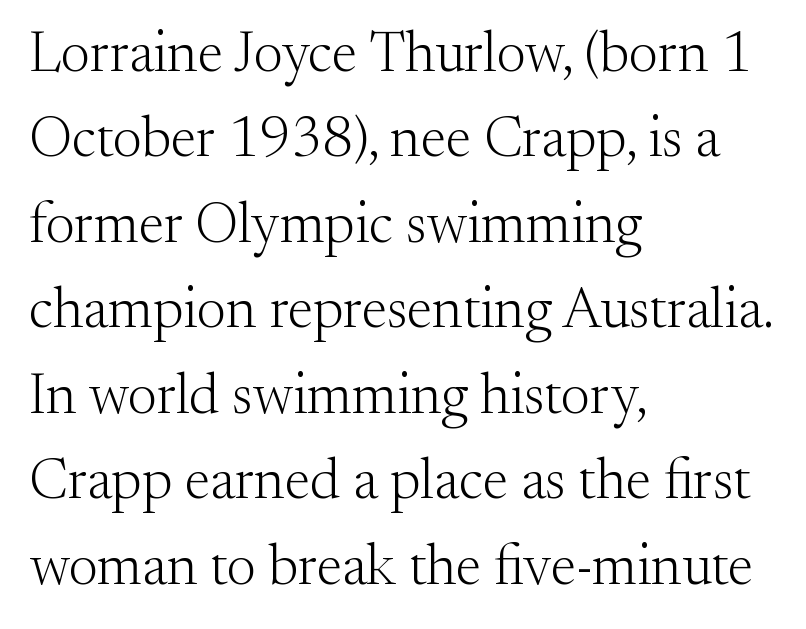
{"serif": "yes", "italic": "no", "bold": "no", "weight": "light", "width": "normal", "stroke_contrast": "medium", "x_height": "small", "monospaced": "no", "underline": "no", "align": "left", "line_spacing": "normal", "line_spacing_ratio": 1.5, "letter_spacing": "normal", "letter_spacing_em": 0.0, "glyph_px": 57}
